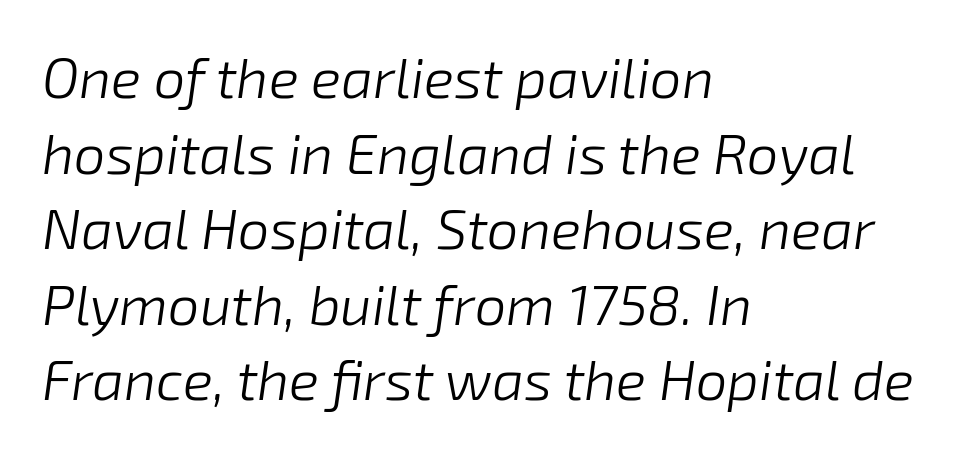
Compared with typical paragraphs, the rows here are spaced about the same. Is the block centered? No — it sits flush against the left margin. This is not heavy type; no bold has been used. Nobody touched the tracking dial on this one.
